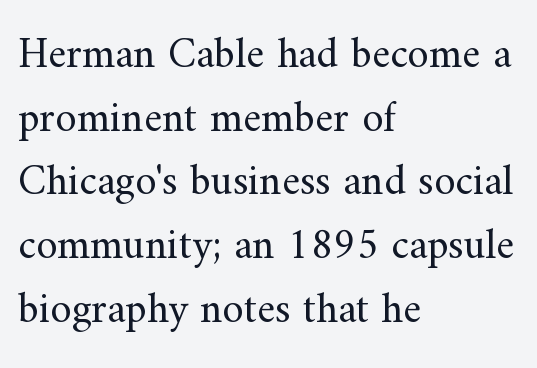
The image shows 43 px regular-weight serif type, upright; set left-aligned, normal line spacing (1.48x), normal letter spacing, not underlined; medium stroke contrast and a small x-height.
